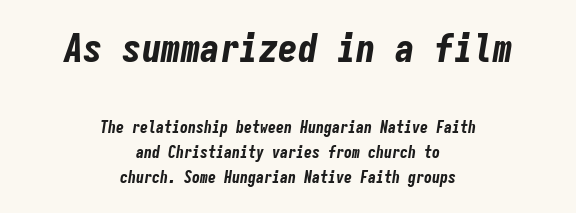
The image shows 39 px bold, condensed type, italic (leaning right), monospaced; set centered, normal line spacing (1.58x), normal letter spacing, not underlined; the first (top) block is 2.44x larger; low stroke contrast and a medium x-height.
